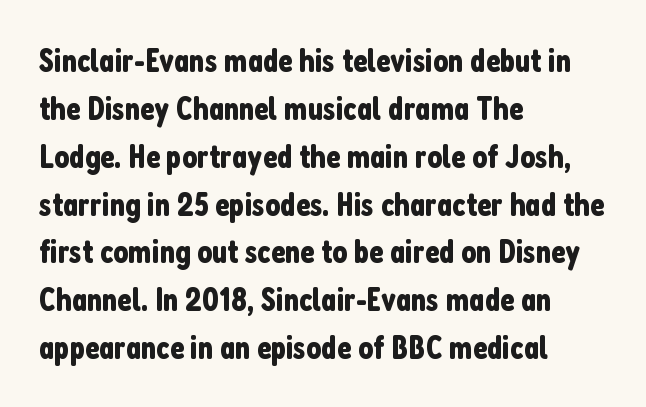
{"serif": "no", "italic": "no", "width": "condensed", "stroke_contrast": "low", "x_height": "medium", "monospaced": "no", "underline": "no", "align": "left", "line_spacing": "normal", "line_spacing_ratio": 1.45, "letter_spacing": "normal", "letter_spacing_em": 0.0, "glyph_px": 33}
